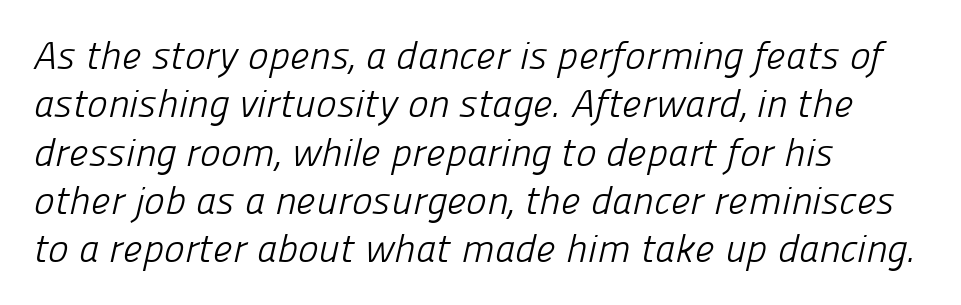
{"serif": "no", "bold": "no", "weight": "light", "width": "normal", "stroke_contrast": "low", "x_height": "medium", "monospaced": "no", "underline": "no", "align": "left", "line_spacing_ratio": 1.24, "letter_spacing": "normal", "letter_spacing_em": 0.0, "glyph_px": 39}
